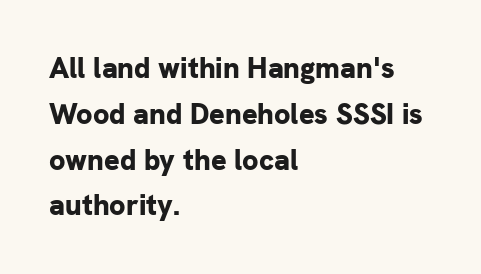
The image shows 29 px bold sans-serif type, upright; set left-aligned, normal line spacing (1.58x), normal letter spacing, not underlined; low stroke contrast and a medium x-height.
